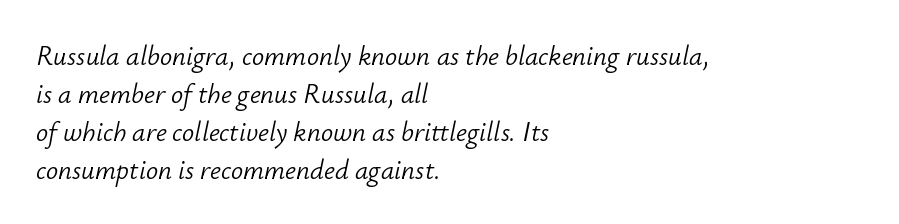
Q: Is the text bold? A: No.
Q: Is the text italic (slanted)? A: Yes, it leans right by about 12 degrees.
Q: Is the text underlined? A: No.
Q: How is the paragraph aligned? A: Left-aligned.
Q: Is the spacing between letters normal or unusually wide? A: Normal.
Q: Is the spacing between lines tight, normal or loose? A: Normal.
